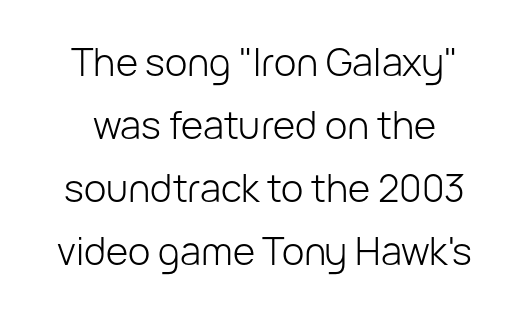
Here the designer chose a conventional face with non-uniform glyph widths. A clean baseline with only descenders dipping below it. Reading down the block, each line starts at a different indent, mirrored at its end. The line texture is even and compact thanks to regular tracking. This is sans-serif lettering, the kind often seen on screens and signage.
